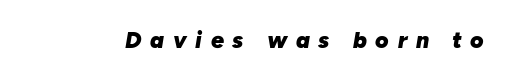
{"italic": "yes", "lean": "right", "slant_degrees": 10, "bold": "yes", "underline": "no", "letter_spacing": "wide", "letter_spacing_em": 0.38, "glyph_px": 23}
